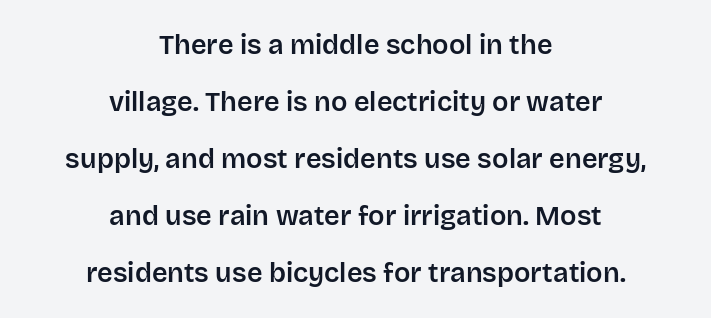
{"italic": "no", "underline": "no", "align": "center", "line_spacing": "loose", "line_spacing_ratio": 2.11, "letter_spacing": "normal", "letter_spacing_em": 0.0, "glyph_px": 27}
